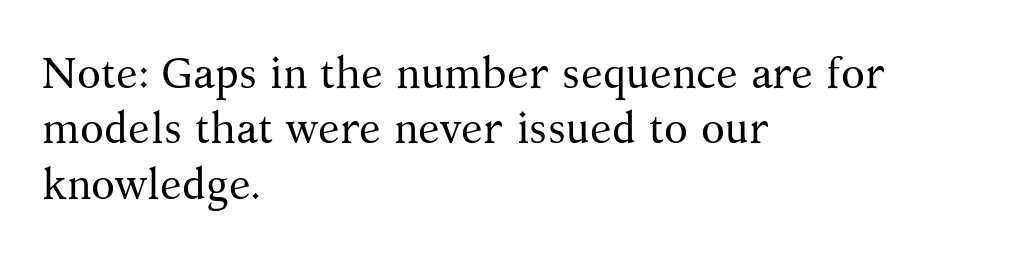
The strokes are not fattened; the text isn't bold. A bare baseline throughout the passage. This sample uses a serif face. Caption: multi-line text, flush left, ragged right. You could call the tracking neutral — neither tight nor loose.
